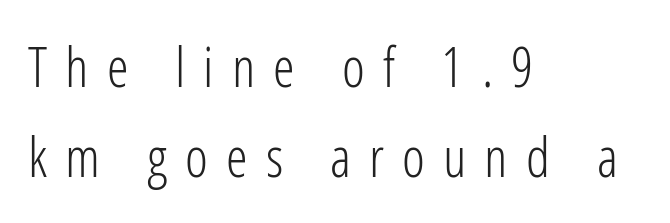
Caption: expanded tracking, letters set apart. Quick note: not italic, upright. You could not count columns in this text — the font is proportionally spaced. Layout note: lines flush left. Whoever set this chose a conventional vertical rhythm. The strokes are not fattened; the text isn't bold.
